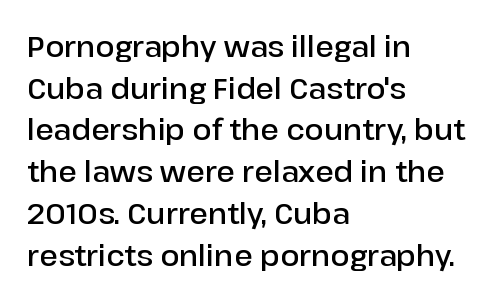
Is the type bold? Partly — it's a semibold, heavier than regular but not fully bold. Glance below the letters and you will spot only blank space. These lines keep a tight, regular rhythm from letter to letter. Do the characters align in a grid? No, the font is proportional. Observe the absence of serifs on each vertical stroke in this sample.
